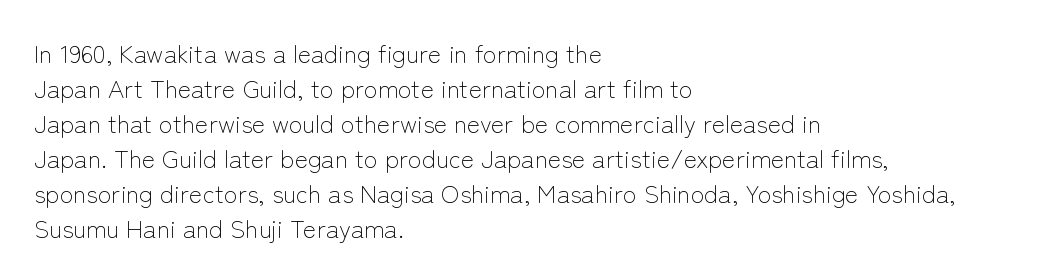
{"italic": "no", "bold": "no", "underline": "no", "align": "left", "line_spacing": "normal", "line_spacing_ratio": 1.4, "letter_spacing": "normal", "letter_spacing_em": 0.0, "glyph_px": 25}
